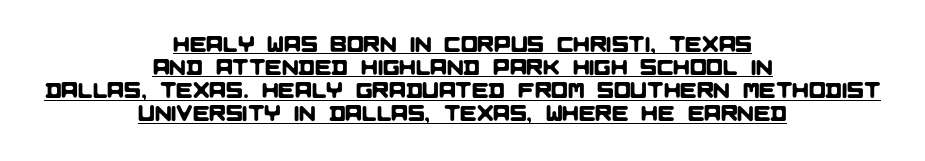
Q: Is the text underlined? A: Yes.
Q: How is the paragraph aligned? A: Centered.
Q: Is the spacing between letters normal or unusually wide? A: Normal.
Q: Is the spacing between lines tight, normal or loose? A: Tight.
